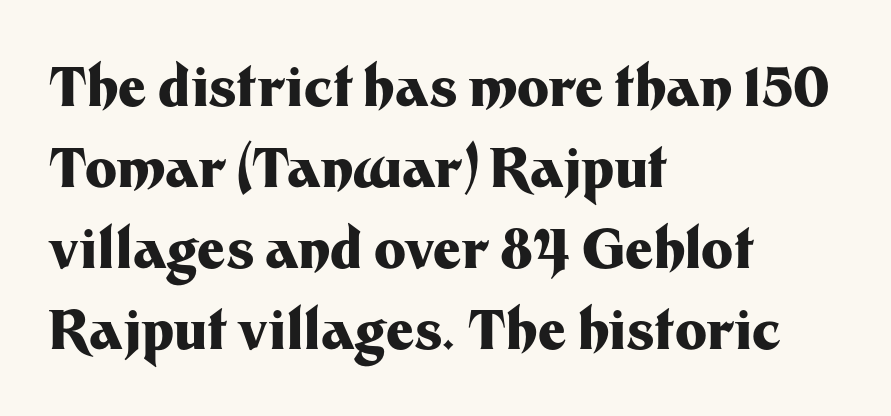
Designer's note — italics off, roman on. Typographic density is high because the face is bold. Where is the straight margin? On the left. To sum up the face: it is a sans, with no serifs. Descender tails drop into unmarked territory. If you measured baseline to baseline, you'd find a middling distance.
